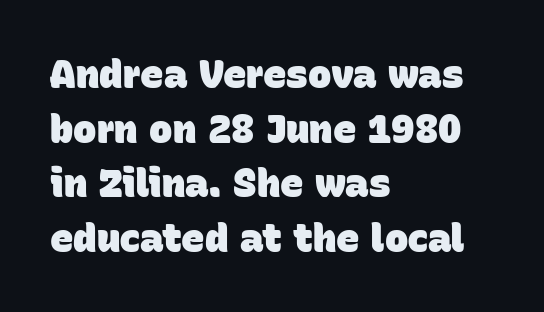
The image shows 39 px heavy sans-serif type; set left-aligned, normal line spacing (1.4x), normal letter spacing, not underlined; low stroke contrast and a large x-height.
